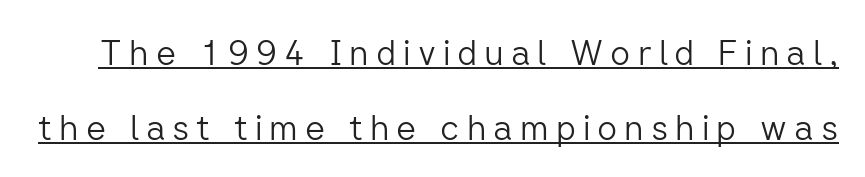
{"serif": "no", "italic": "no", "bold": "no", "weight": "light", "width": "normal", "stroke_contrast": "low", "x_height": "medium", "monospaced": "no", "underline": "yes", "line_spacing": "loose", "line_spacing_ratio": 2.13, "letter_spacing": "wide", "letter_spacing_em": 0.2, "glyph_px": 35}
